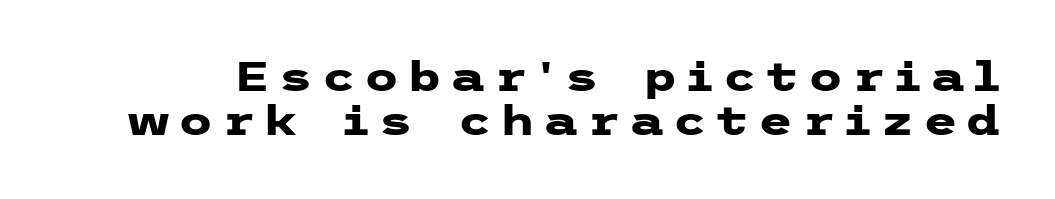
The image shows 40 px heavy, wide sans-serif type, upright; set tight line spacing (1.11x), unusually wide letter spacing (+0.2 em), not underlined; low stroke contrast and a medium x-height.
